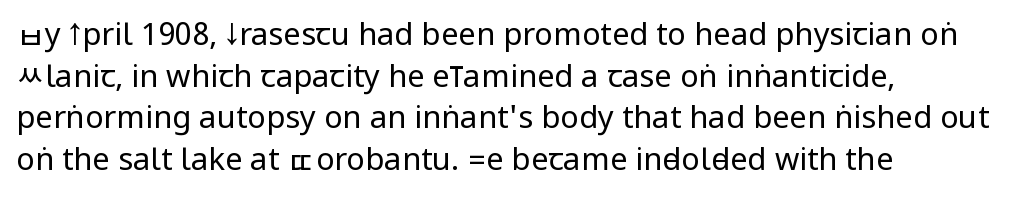
{"serif": "no", "italic": "no", "bold": "no", "weight": "regular", "width": "condensed", "stroke_contrast": "low", "underline": "no", "align": "left", "line_spacing": "normal", "line_spacing_ratio": 1.34, "letter_spacing": "normal", "letter_spacing_em": 0.0, "glyph_px": 31}
